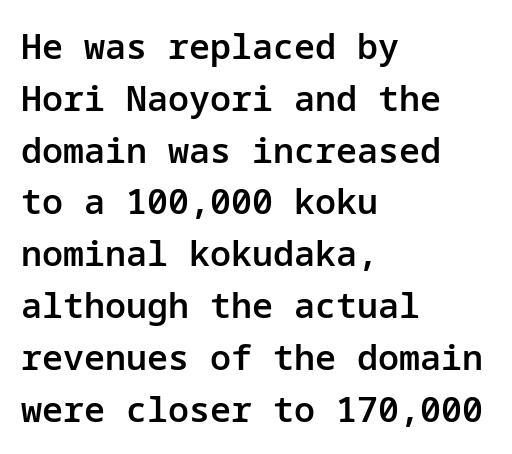
Q: Is the text bold? A: Semi-bold.
Q: Is the text italic (slanted)? A: No, it is upright.
Q: Is the typeface a serif or a sans-serif typeface? A: Sans-serif.
Q: Is the text underlined? A: No.
Q: How is the paragraph aligned? A: Left-aligned.
Q: Is the spacing between letters normal or unusually wide? A: Normal.
Q: Is the spacing between lines tight, normal or loose? A: Normal.
Q: Width (condensed, normal, or wide)? A: Normal.
Q: Stroke contrast? A: Low.
Q: x-height? A: Medium.
